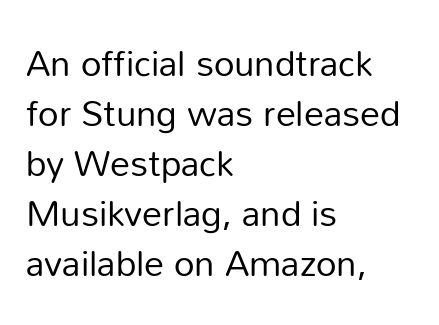
The image shows 36 px regular-weight sans-serif type, upright; set left-aligned, normal line spacing (1.39x), normal letter spacing, not underlined; low stroke contrast and a medium x-height.
